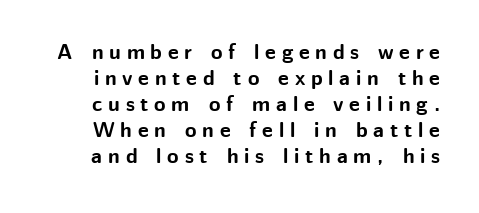
Q: Is the text bold? A: Yes.
Q: Is the text italic (slanted)? A: No, it is upright.
Q: Is the text underlined? A: No.
Q: Is the spacing between letters normal or unusually wide? A: Unusually wide.
